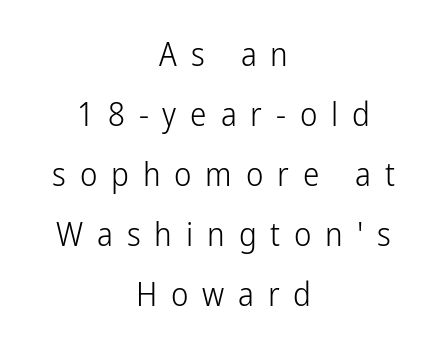
Heaviness? Minimal to ordinary, like unemphasized prose. Tracking value appears strongly positive — letters spread wide. The text block is weighted toward neither margin, spreading evenly from the middle. Nobody drew a line under any word here. Note the varied advance widths — an 'i' is clearly narrower than an 'm'.
